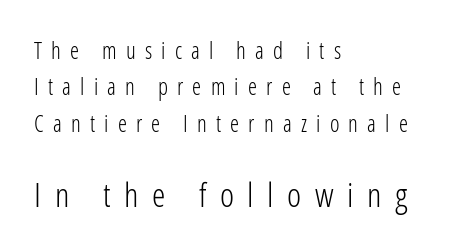
The image shows 34 px light, condensed sans-serif type, upright; set left-aligned, normal line spacing (1.58x), unusually wide letter spacing (+0.4 em), not underlined; the second (bottom) block is 1.48x larger; low stroke contrast and a medium x-height.
